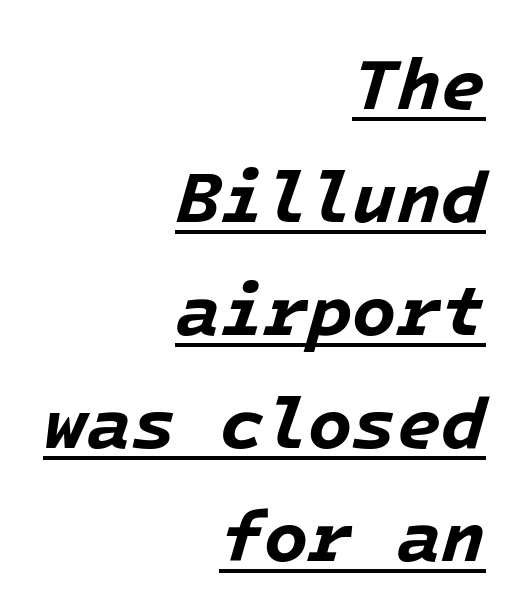
{"italic": "yes", "lean": "right", "slant_degrees": 16, "bold": "yes", "weight": "bold", "width": "normal", "stroke_contrast": "low", "x_height": "medium", "underline": "yes", "align": "right", "line_spacing": "normal", "line_spacing_ratio": 1.57, "letter_spacing": "normal", "letter_spacing_em": 0.0, "glyph_px": 72}
